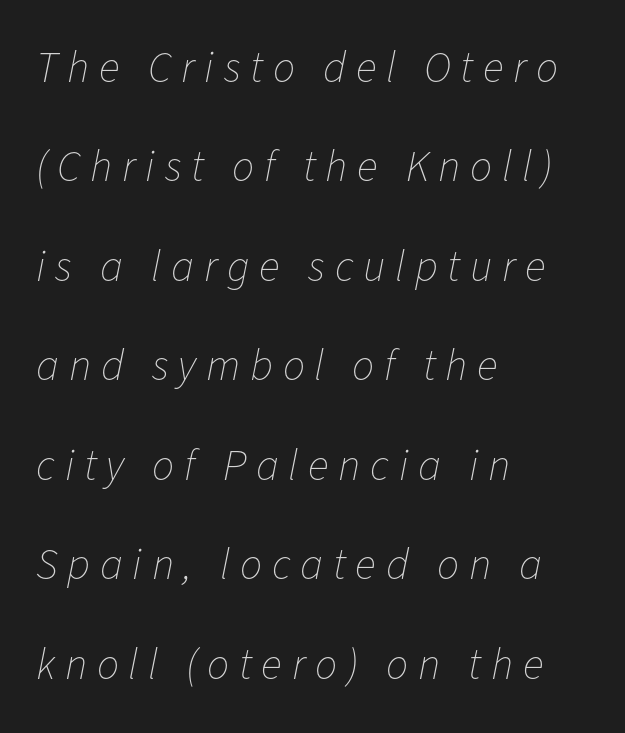
The image shows 44 px thin type, italic (leaning right); set left-aligned, loose line spacing (2.26x), unusually wide letter spacing (+0.22 em), not underlined; low stroke contrast and a medium x-height.
